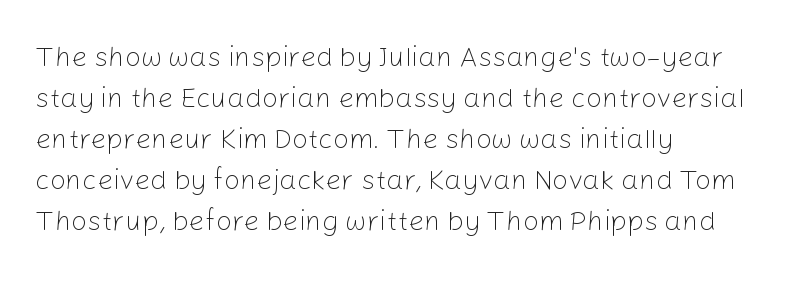
Q: Is the text bold? A: No.
Q: Is the text italic (slanted)? A: No, it is upright.
Q: Is the typeface a serif or a sans-serif typeface? A: Sans-serif.
Q: Is the text underlined? A: No.
Q: How is the paragraph aligned? A: Left-aligned.
Q: Is the spacing between letters normal or unusually wide? A: Normal.
Q: Is the spacing between lines tight, normal or loose? A: Normal.
Q: Width (condensed, normal, or wide)? A: Normal.
Q: Stroke contrast? A: Low.
Q: x-height? A: Medium.
Q: Monospaced? A: No.
